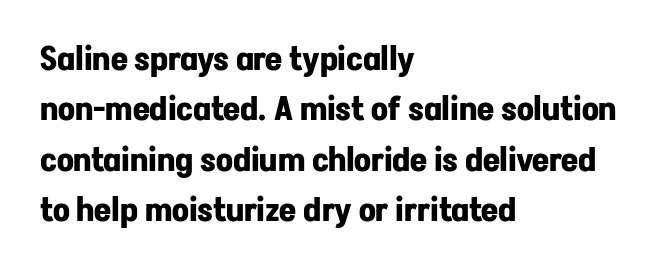
Tracking value appears to be zero — textbook default spacing. The rendering uses a moderate line-height, typical for paragraphs. This is the regular roman posture of the typeface. Nobody drew a line under any word here. Here the designer chose a conventional face with non-uniform glyph widths.
